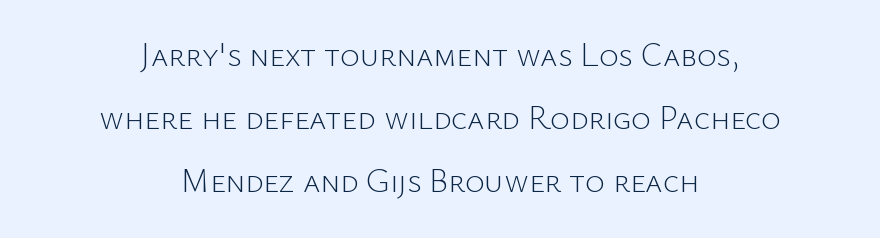
These glyphs show unthickened strokes, regular width or finer. Note the varied advance widths — an 'i' is clearly narrower than an 'm'. Unlike italic type, these characters show no tilt at all. Horizontally, the lines are justified to the midpoint only. The rendering uses a large line-height, opening up the rows. Tracking here is standard; glyphs follow each other at the usual distance.
